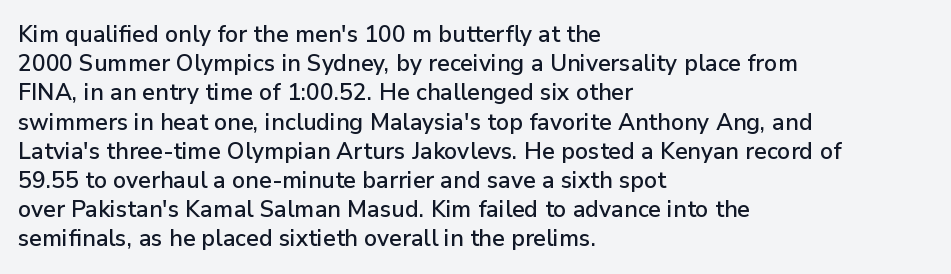
Q: Is the text italic (slanted)? A: No, it is upright.
Q: Is the text underlined? A: No.
Q: How is the paragraph aligned? A: Left-aligned.
Q: Is the spacing between letters normal or unusually wide? A: Normal.
Q: Is the spacing between lines tight, normal or loose? A: Normal.
